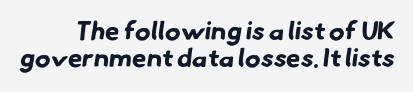
The image shows 26 px bold type; set tight line spacing (1.03x), normal letter spacing, not underlined.
